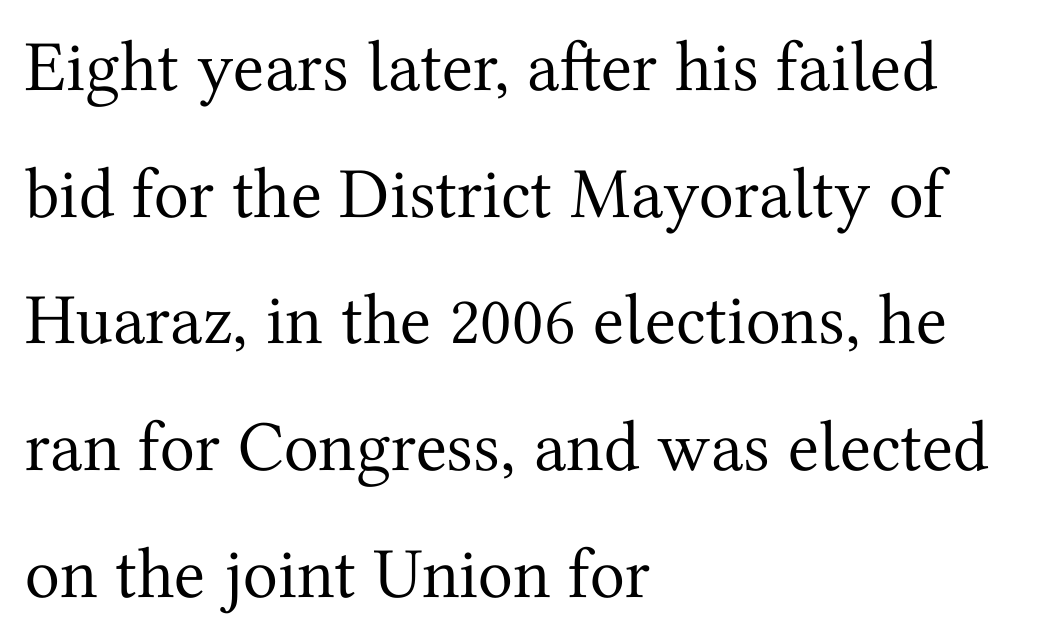
You could not count columns in this text — the font is proportionally spaced. Letters have the restrained weight of plain body copy at most. A typesetter would mark this as roman, not italic. Check under the words: just untouched page. There is no visible air inserted between adjacent glyphs. Small tapered or slab feet sit at the stroke ends, so this counts as serif.
